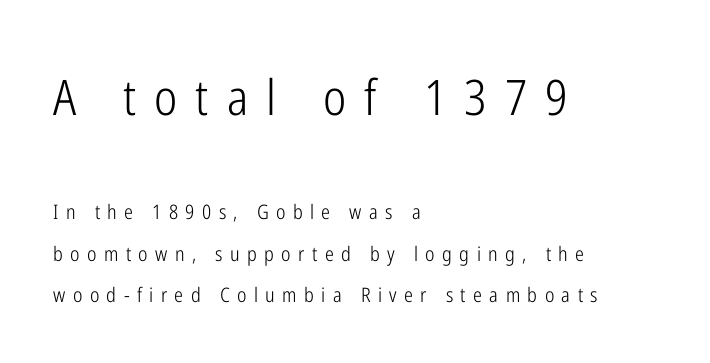
The image shows 49 px light, condensed sans-serif type, upright; set left-aligned, loose line spacing (2.08x), unusually wide letter spacing (+0.37 em), not underlined; the first (top) block is 2.45x larger; low stroke contrast and a medium x-height.
